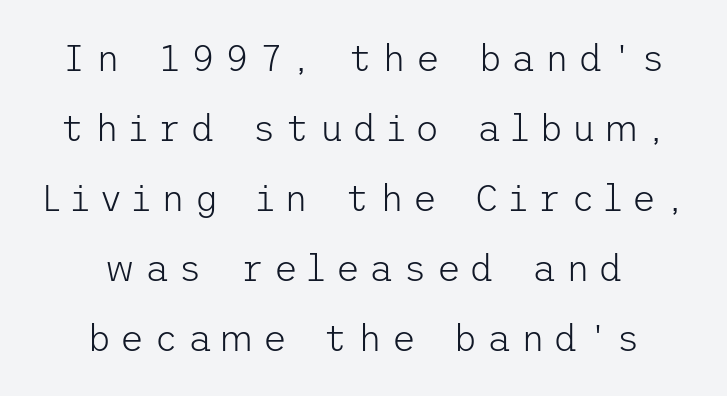
The image shows 37 px light sans-serif type, upright; set centered, line spacing 1.89x, unusually wide letter spacing (+0.26 em), not underlined; low stroke contrast and a medium x-height.
